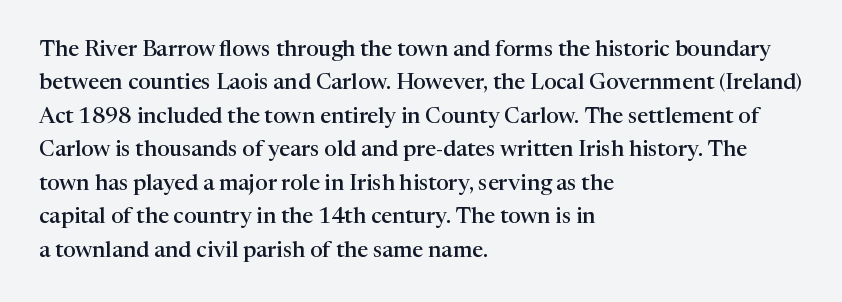
{"italic": "no", "bold": "semi", "underline": "no", "align": "left", "line_spacing": "normal", "line_spacing_ratio": 1.52, "letter_spacing": "normal", "letter_spacing_em": 0.0, "glyph_px": 22}
